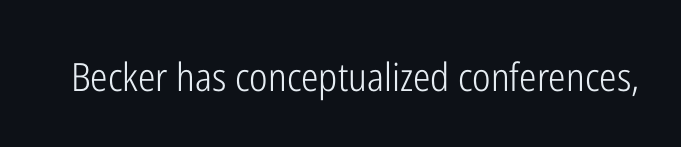
Q: Is the text bold? A: No.
Q: Is the text italic (slanted)? A: No, it is upright.
Q: Is the typeface a serif or a sans-serif typeface? A: Sans-serif.
Q: Is the text underlined? A: No.
Q: Is the spacing between letters normal or unusually wide? A: Normal.
Q: Width (condensed, normal, or wide)? A: Condensed.
Q: Stroke contrast? A: Low.
Q: x-height? A: Medium.
Q: Monospaced? A: No.
